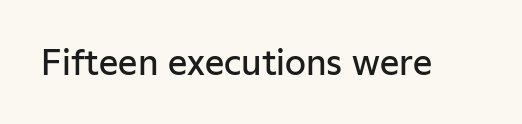
The image shows 34 px semibold sans-serif type, upright; set normal letter spacing, not underlined; low stroke contrast and a medium x-height.
